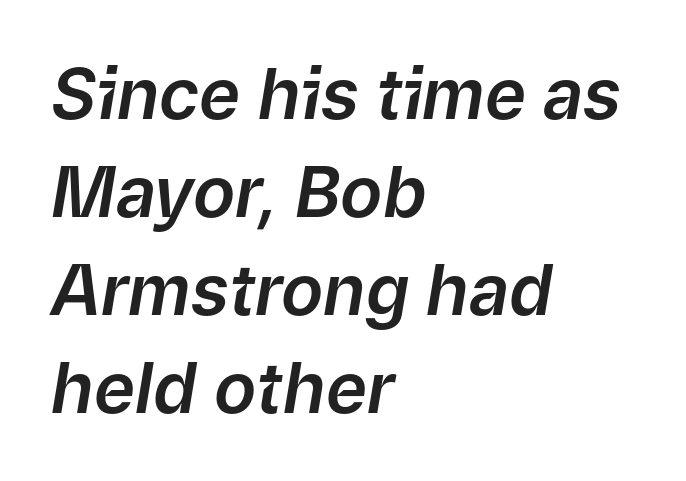
{"italic": "yes", "lean": "right", "slant_degrees": 9, "width": "normal", "stroke_contrast": "low", "x_height": "medium", "monospaced": "no", "underline": "no", "align": "left", "line_spacing": "normal", "line_spacing_ratio": 1.4, "letter_spacing": "normal", "letter_spacing_em": 0.0, "glyph_px": 70}
